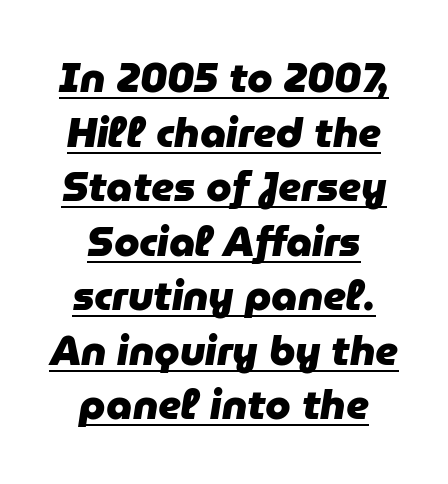
{"italic": "yes", "lean": "right", "slant_degrees": 9, "bold": "yes", "weight": "heavy", "width": "normal", "stroke_contrast": "low", "x_height": "medium", "monospaced": "no", "underline": "yes", "align": "center", "line_spacing": "normal", "line_spacing_ratio": 1.33, "letter_spacing": "normal", "letter_spacing_em": 0.0, "glyph_px": 41}
